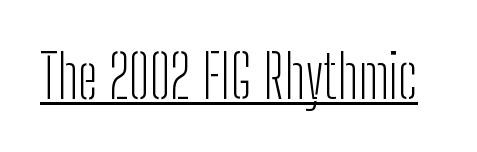
{"serif": "no", "italic": "no", "bold": "no", "weight": "light", "width": "condensed", "stroke_contrast": "low", "x_height": "medium", "monospaced": "no", "underline": "yes", "letter_spacing": "normal", "letter_spacing_em": 0.0, "glyph_px": 59}
